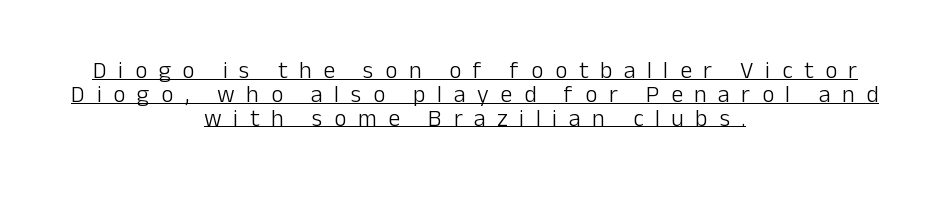
{"italic": "no", "bold": "no", "underline": "yes", "align": "center", "line_spacing": "tight", "line_spacing_ratio": 0.99, "letter_spacing": "wide", "letter_spacing_em": 0.48, "glyph_px": 24}
